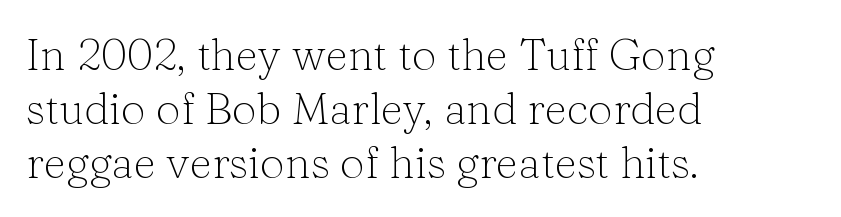
{"serif": "yes", "italic": "no", "bold": "no", "weight": "light", "width": "normal", "stroke_contrast": "low", "x_height": "medium", "monospaced": "no", "underline": "no", "align": "left", "line_spacing_ratio": 1.23, "letter_spacing": "normal", "letter_spacing_em": 0.0, "glyph_px": 44}
